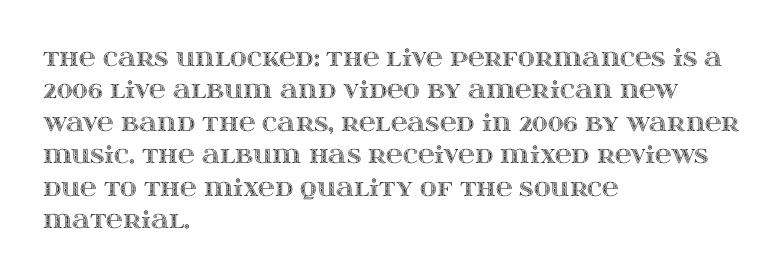
{"italic": "no", "underline": "no", "align": "left", "line_spacing": "normal", "line_spacing_ratio": 1.41, "letter_spacing": "normal", "letter_spacing_em": 0.0, "glyph_px": 23}
